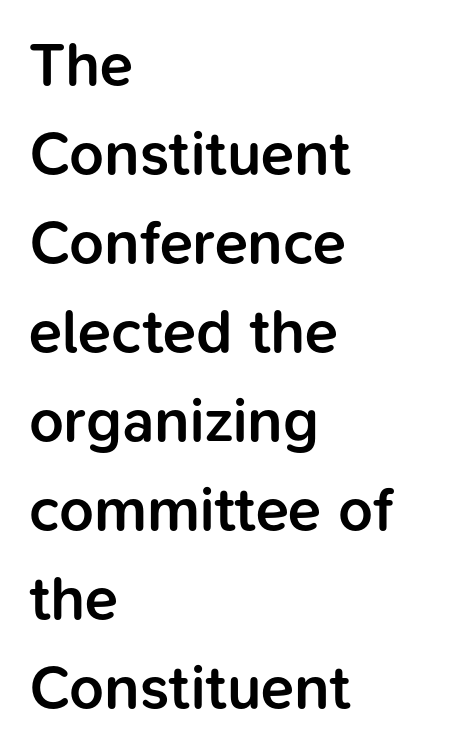
{"serif": "no", "italic": "no", "bold": "semi", "weight": "semibold", "width": "normal", "stroke_contrast": "low", "x_height": "medium", "monospaced": "no", "underline": "no", "align": "left", "line_spacing": "normal", "line_spacing_ratio": 1.46, "letter_spacing": "normal", "letter_spacing_em": 0.0, "glyph_px": 61}
